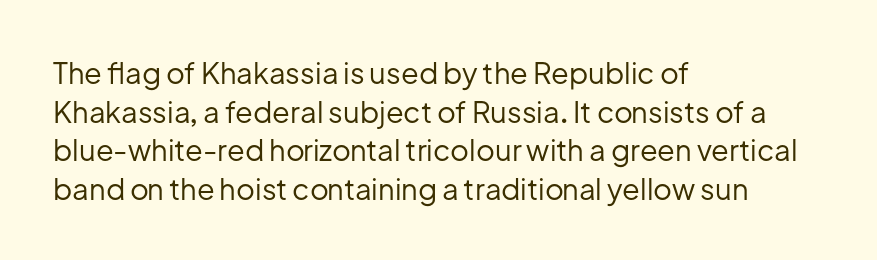
The image shows 29 px regular-weight sans-serif type, upright; set left-aligned, normal line spacing (1.33x), normal letter spacing, not underlined; low stroke contrast and a medium x-height.
